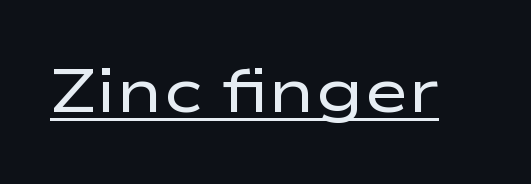
{"serif": "no", "italic": "no", "bold": "no", "weight": "regular", "width": "wide", "stroke_contrast": "low", "x_height": "medium", "monospaced": "no", "underline": "yes", "letter_spacing": "normal", "letter_spacing_em": 0.0, "glyph_px": 61}
